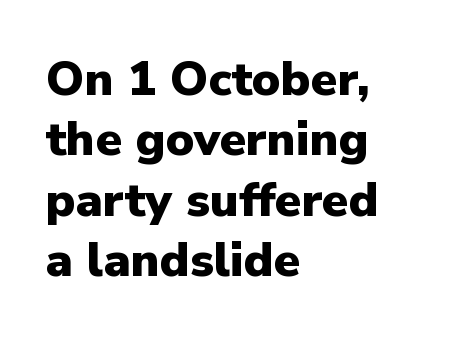
{"serif": "no", "italic": "no", "bold": "yes", "weight": "heavy", "width": "normal", "stroke_contrast": "low", "x_height": "medium", "monospaced": "no", "underline": "no", "align": "left", "line_spacing": "normal", "line_spacing_ratio": 1.26, "letter_spacing": "normal", "letter_spacing_em": 0.0, "glyph_px": 48}
